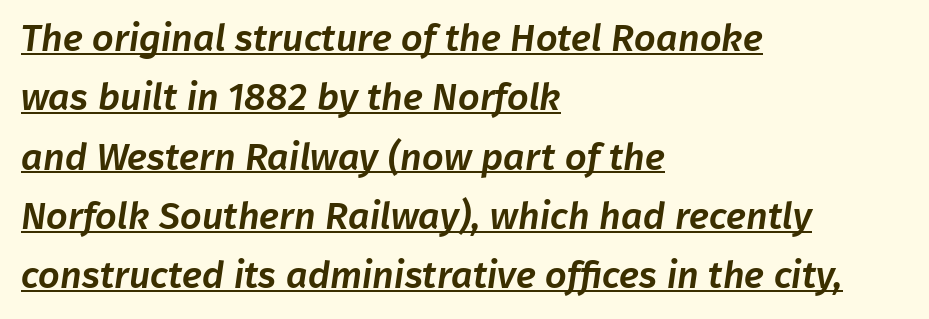
Nope, no serifs anywhere on these letters. Honestly, the underline is the first thing you notice here. If you measured baseline to baseline, you'd find a middling distance. The letters sit at their default tracking, neither squeezed nor spread. The face used here is proportionally spaced, like ordinary book or web type. The rag falls on the right side of this text block.
